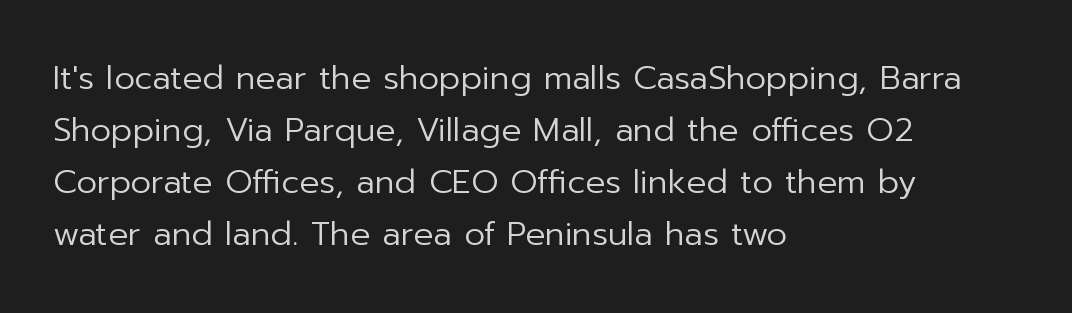
{"serif": "no", "italic": "no", "bold": "no", "weight": "regular", "width": "normal", "stroke_contrast": "low", "x_height": "medium", "monospaced": "no", "underline": "no", "align": "left", "line_spacing": "normal", "line_spacing_ratio": 1.58, "letter_spacing": "normal", "letter_spacing_em": 0.0, "glyph_px": 33}
